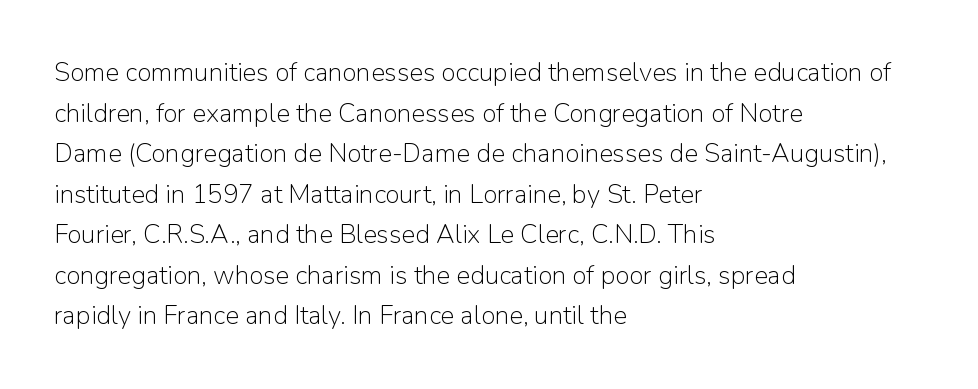
Q: Is the text bold? A: No.
Q: Is the text italic (slanted)? A: No, it is upright.
Q: Is the text underlined? A: No.
Q: How is the paragraph aligned? A: Left-aligned.
Q: Is the spacing between letters normal or unusually wide? A: Normal.
Q: Is the spacing between lines tight, normal or loose? A: Normal.
